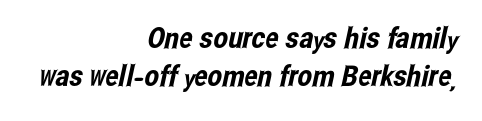
{"serif": "no", "width": "condensed", "stroke_contrast": "low", "x_height": "medium", "monospaced": "no", "underline": "no", "align": "right", "line_spacing": "normal", "line_spacing_ratio": 1.32, "letter_spacing": "normal", "letter_spacing_em": 0.0, "glyph_px": 29}
